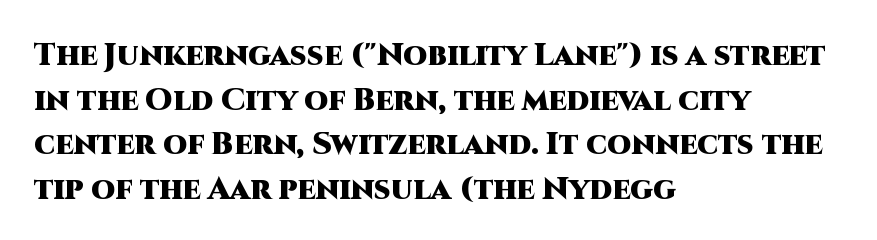
The image shows 31 px heavy sans-serif type, upright; set left-aligned, normal line spacing (1.44x), normal letter spacing, not underlined; high stroke contrast and a large x-height.
